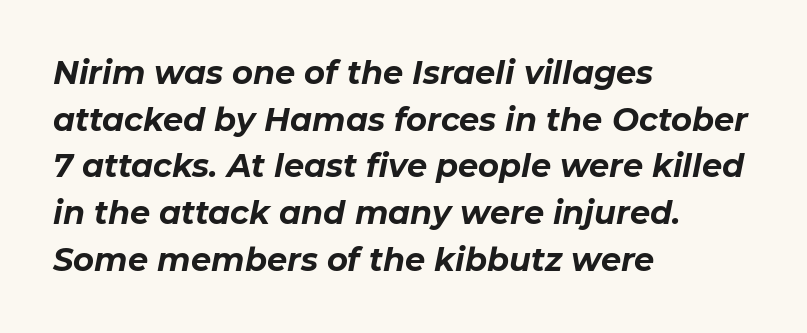
Is the letter spacing exaggerated? No — it looks like the ordinary default. The face used here has the dense, thick strokes of a bold. The passage shown leans; its letterforms are oblique. The foot of each line stays bare and open.
